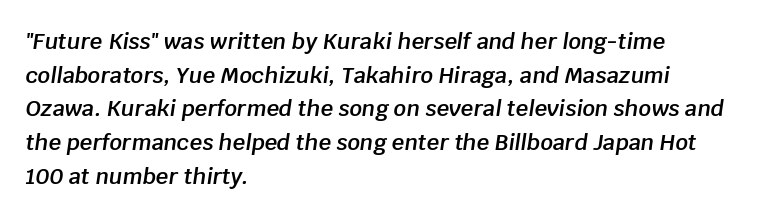
{"italic": "yes", "lean": "right", "slant_degrees": 8, "bold": "semi", "underline": "no", "align": "left", "line_spacing": "normal", "line_spacing_ratio": 1.53, "letter_spacing": "normal", "letter_spacing_em": 0.0, "glyph_px": 22}
